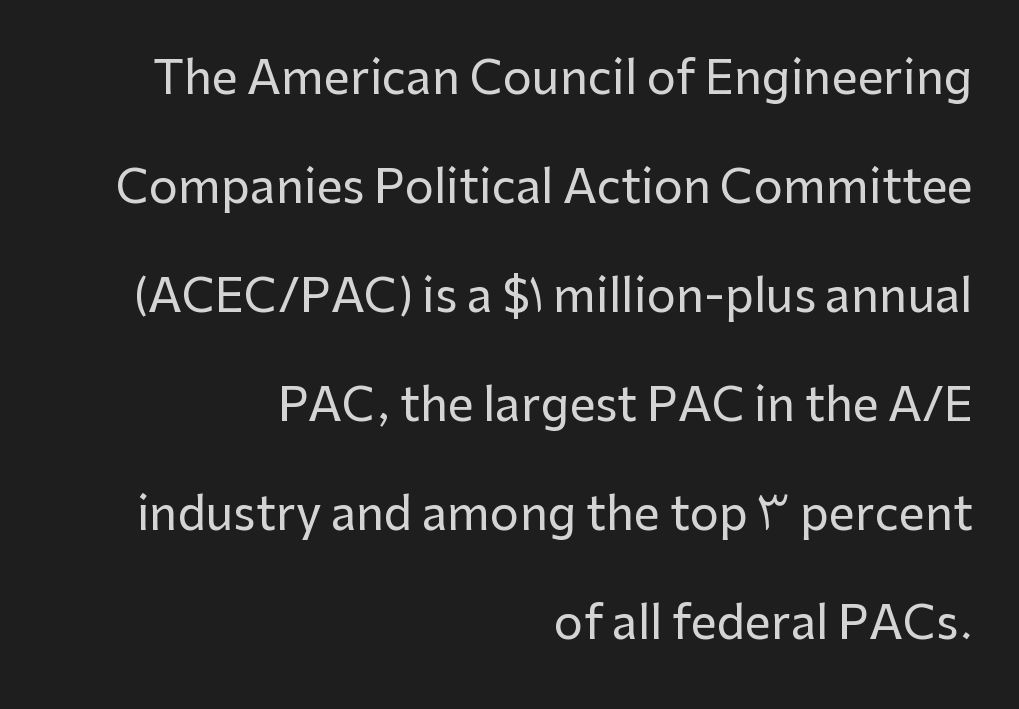
{"serif": "no", "italic": "no", "width": "normal", "stroke_contrast": "low", "x_height": "medium", "monospaced": "no", "underline": "no", "align": "right", "line_spacing": "loose", "line_spacing_ratio": 2.37, "letter_spacing": "normal", "letter_spacing_em": 0.0, "glyph_px": 46}
